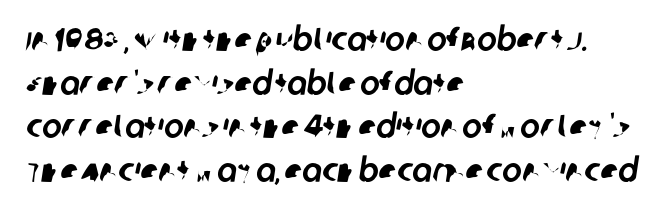
The image shows 33 px sans-serif type; set left-aligned, normal line spacing (1.32x), normal letter spacing, not underlined; low stroke contrast and a large x-height.
